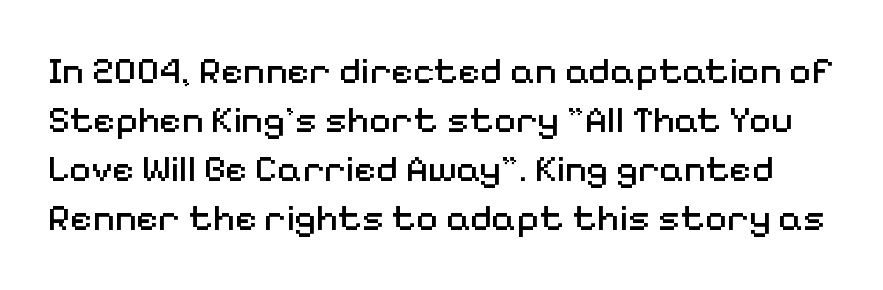
The image shows 38 px regular-weight sans-serif type, upright; set normal line spacing (1.29x), normal letter spacing, not underlined; medium stroke contrast and a medium x-height.
